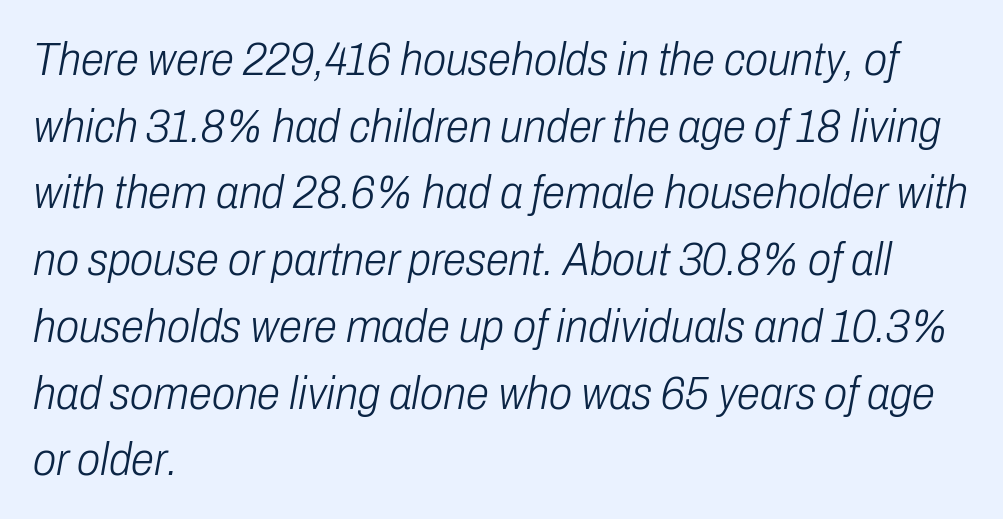
{"italic": "yes", "lean": "right", "slant_degrees": 10, "bold": "no", "weight": "light", "width": "condensed", "stroke_contrast": "low", "x_height": "medium", "monospaced": "no", "underline": "no", "align": "left", "line_spacing": "normal", "line_spacing_ratio": 1.42, "letter_spacing": "normal", "letter_spacing_em": 0.0, "glyph_px": 47}
